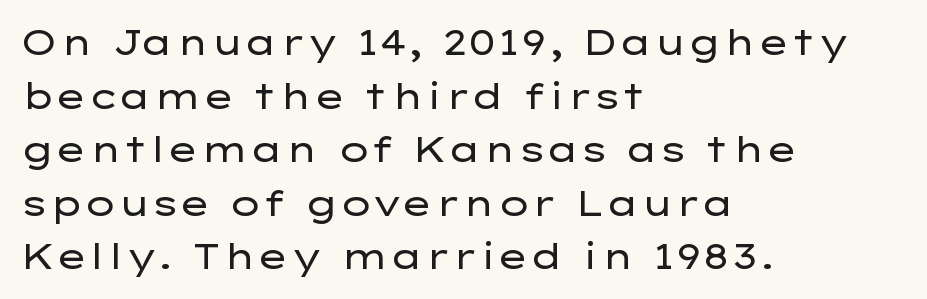
Look at the tracking — it's just the regular setting, nothing added. Check under the words: just untouched page. A student would call this left alignment; a typographer would say flush left, rag right. Looks like regular typesetting: each glyph gets only the width it needs. Reading down the column, the eye jumps a familiar distance to each next line.
